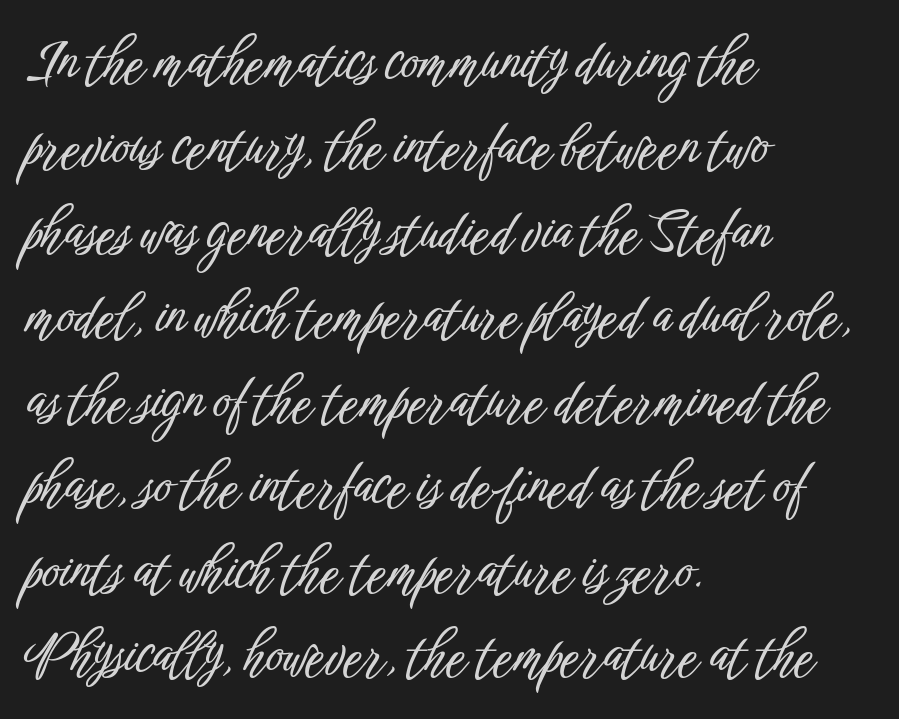
Q: Is the text italic (slanted)? A: Yes.
Q: Is the typeface a serif or a sans-serif typeface? A: Sans-serif.
Q: Is the text underlined? A: No.
Q: How is the paragraph aligned? A: Left-aligned.
Q: Is the spacing between letters normal or unusually wide? A: Normal.
Q: Is the spacing between lines tight, normal or loose? A: Normal.
Q: Width (condensed, normal, or wide)? A: Condensed.
Q: Stroke contrast? A: Low.
Q: x-height? A: Medium.
Q: Monospaced? A: No.
